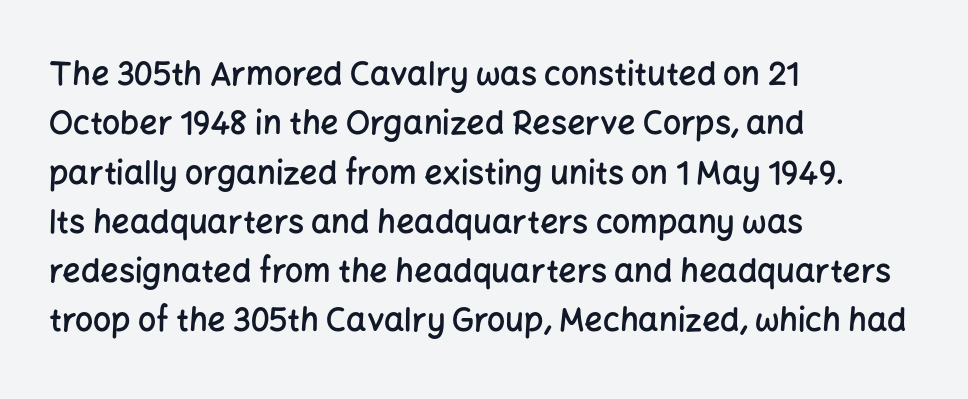
{"serif": "no", "italic": "no", "bold": "semi", "weight": "semibold", "width": "normal", "stroke_contrast": "low", "x_height": "medium", "monospaced": "no", "underline": "no", "align": "left", "line_spacing": "normal", "line_spacing_ratio": 1.54, "letter_spacing": "normal", "letter_spacing_em": 0.0, "glyph_px": 32}
